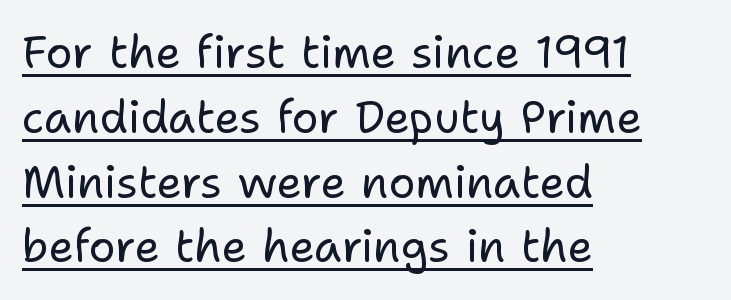
These lines are set flush left with a ragged right edge. How are the letters spaced? Ordinarily, with no added tracking. You could not count columns in this text — the font is proportionally spaced. The cut favours lightness, reaching ordinary text weight at its darkest. Type style note: lacks serifs. A typesetter would mark this as roman, not italic.
